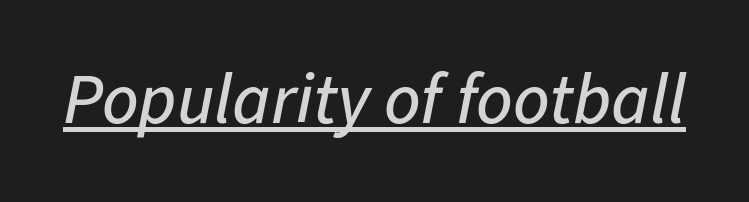
The image shows 71 px text type, italic (leaning right); set normal letter spacing, underlined; low stroke contrast and a medium x-height.
